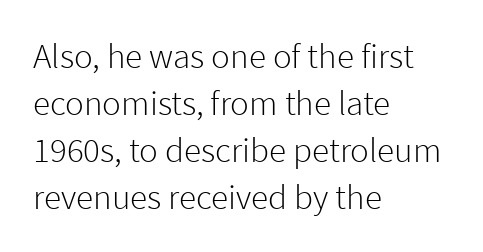
Honestly, the letter spacing is just normal — you wouldn't notice it. These lines are rendered in a variable-pitch font. Counters stay open thanks to moderate or lighter strokes. Plain, unruled lines of type.
